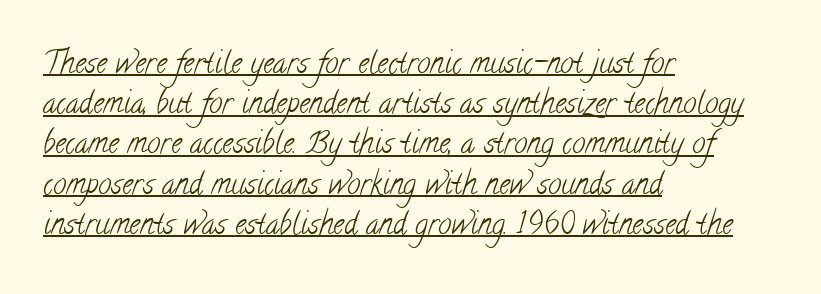
{"bold": "no", "weight": "light", "width": "condensed", "stroke_contrast": "low", "x_height": "small", "monospaced": "no", "underline": "yes", "align": "left", "line_spacing": "normal", "line_spacing_ratio": 1.34, "letter_spacing": "normal", "letter_spacing_em": 0.0, "glyph_px": 30}
